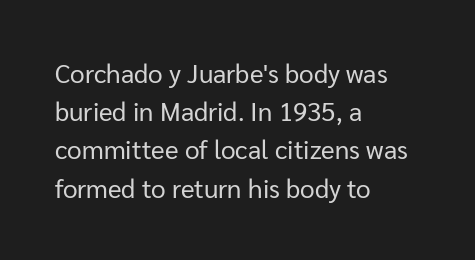
Q: Is the text bold? A: No.
Q: Is the text italic (slanted)? A: No, it is upright.
Q: Is the text underlined? A: No.
Q: How is the paragraph aligned? A: Left-aligned.
Q: Is the spacing between letters normal or unusually wide? A: Normal.
Q: Is the spacing between lines tight, normal or loose? A: Normal.
